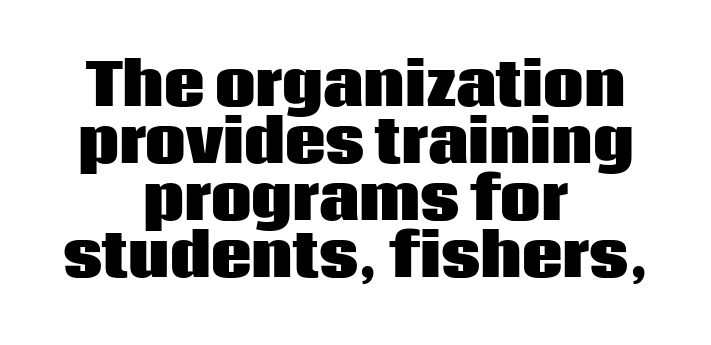
The image shows 57 px heavy sans-serif type, upright; set centered, tight line spacing (1.0x), normal letter spacing, not underlined; low stroke contrast and a large x-height.
